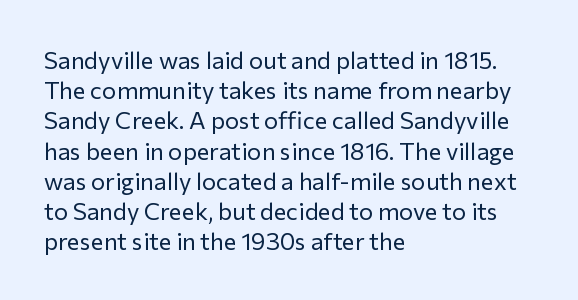
The weight would be labelled regular, book, light, or lighter still. Every stem runs plumb, perpendicular to the baseline. Descender tails drop into unmarked territory. One glance says typical: line gaps are just what's usual.
